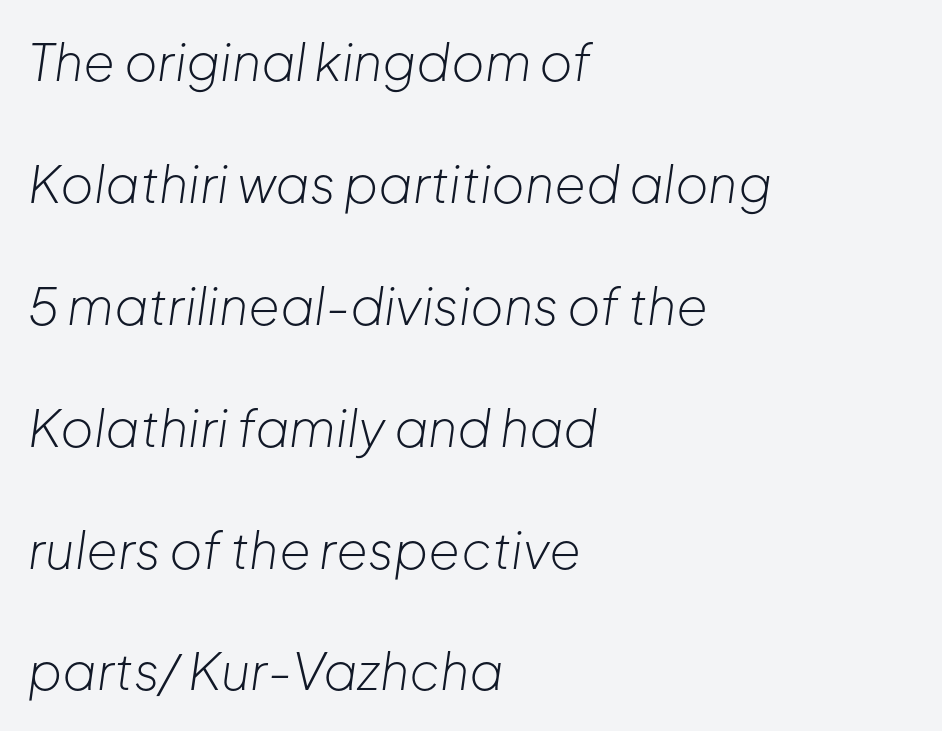
The image shows 51 px light type, italic (leaning right); set left-aligned, loose line spacing (2.39x), normal letter spacing, not underlined; low stroke contrast and a medium x-height.
